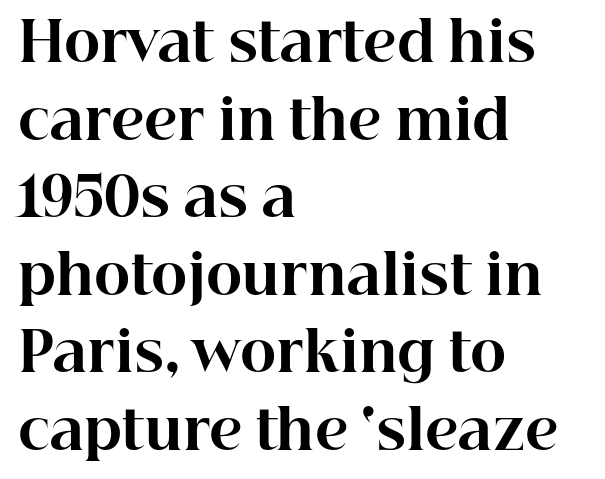
Observe the serifs anchoring each vertical stroke in this sample. The paragraph has a hard left edge and a soft right edge. Designer's note — italics off, roman on. The characters look thick and weighty, a clear bold. Varying glyph widths throughout — classic text-font behaviour. There is no visible air inserted between adjacent glyphs.
